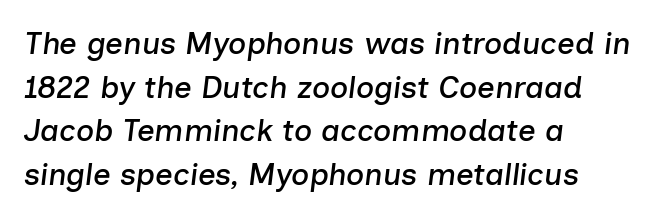
{"italic": "yes", "lean": "right", "slant_degrees": 7, "width": "normal", "stroke_contrast": "low", "x_height": "medium", "monospaced": "no", "underline": "no", "align": "left", "line_spacing": "normal", "line_spacing_ratio": 1.41, "letter_spacing": "normal", "letter_spacing_em": 0.0, "glyph_px": 31}
